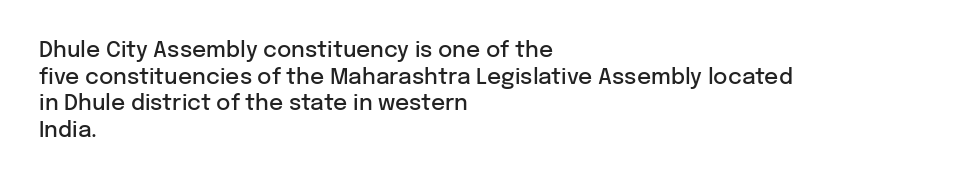
No word sits above an underline. The setting favours the left margin, as ordinary paragraphs usually do. This is the in-between weight designers call semibold or demi. This is the regular roman posture of the typeface. Observe the ordinary spacing: letters are neighbours, not strangers.
